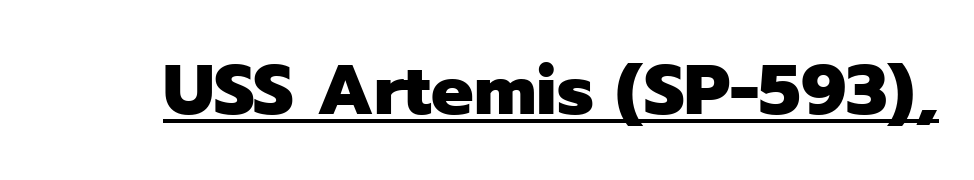
The type is set solid horizontally, with unmodified tracking. Italic? Not at all — the glyphs are vertical. Notice how thick the strokes are: this is what a full bold looks like. Spacing verdict: proportional, widths tailored to each character.
